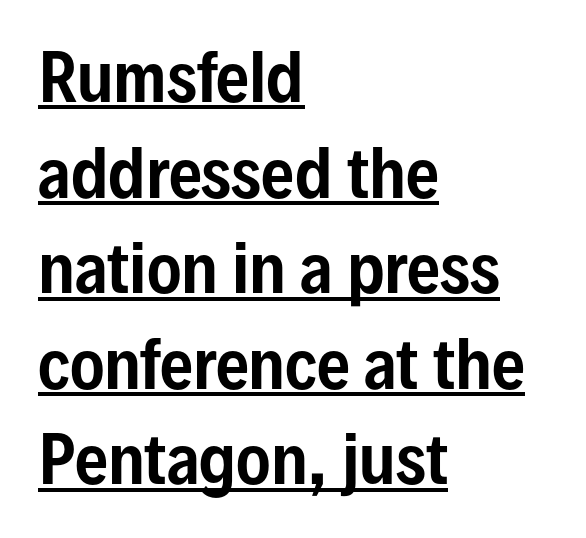
{"serif": "no", "italic": "no", "width": "condensed", "stroke_contrast": "low", "x_height": "medium", "monospaced": "no", "underline": "yes", "align": "left", "line_spacing": "normal", "line_spacing_ratio": 1.47, "letter_spacing": "normal", "letter_spacing_em": 0.0, "glyph_px": 65}
